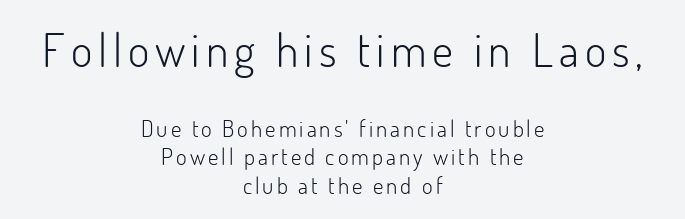
The text was rendered using a sans face with plain stroke endings. Counters stay open thanks to moderate or lighter strokes. Character size in the leading block exceeds that of the trailing block. Do the characters align in a grid? No, the font is proportional. The text block is weighted toward neither margin, spreading evenly from the middle. Notice how the stems are strictly vertical — no italics here.
